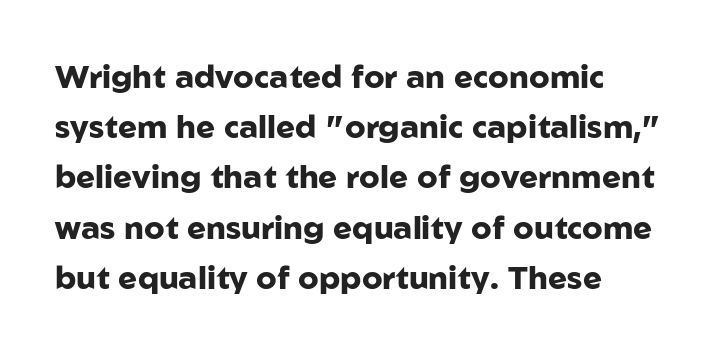
{"serif": "no", "italic": "no", "bold": "yes", "weight": "heavy", "width": "normal", "stroke_contrast": "low", "x_height": "medium", "monospaced": "no", "underline": "no", "align": "left", "line_spacing": "normal", "line_spacing_ratio": 1.57, "letter_spacing": "normal", "letter_spacing_em": 0.0, "glyph_px": 32}
